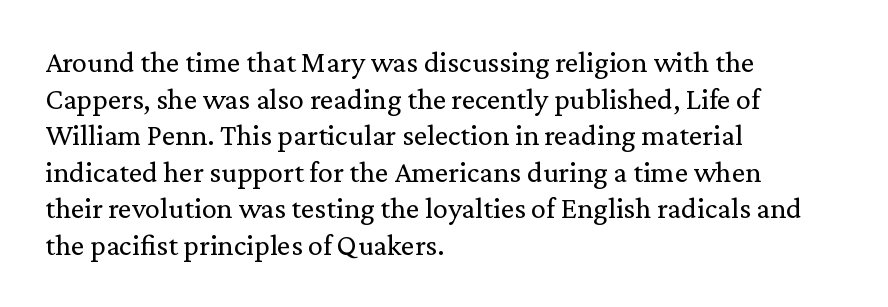
The image shows 30 px regular-weight serif type, upright; set left-aligned, line spacing 1.22x, normal letter spacing, not underlined; medium stroke contrast and a medium x-height.
